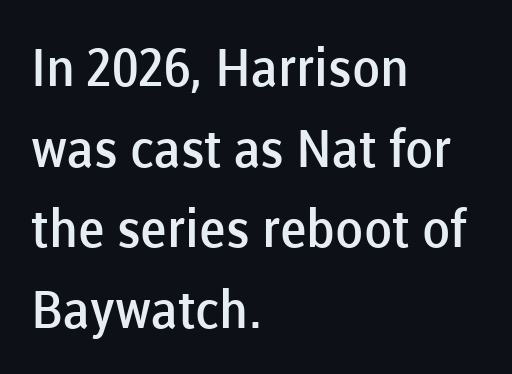
Is this a fixed-width face? No — the glyphs have proportional, varying widths. These lines were composed using upright roman letters. Is the type bold? Partly — it's a semibold, heavier than regular but not fully bold. You can tell from the bare stems that sans-serif type was used. Where is the straight margin? On the left. Nothing unusual about the tracking: characters are spaced as the font intends.
